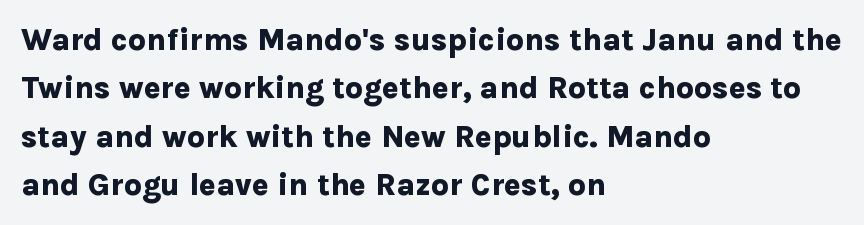
Is this a sans? Yes — the strokes have no serifs. Which margin do the lines hug? The left one — the right edge is uneven. Look at the tracking — it's just the regular setting, nothing added. Has an underline been added? It has not. Each glyph is drawn with heavy, bold strokes. Tall strokes in this sample are plumb rather than angled.
